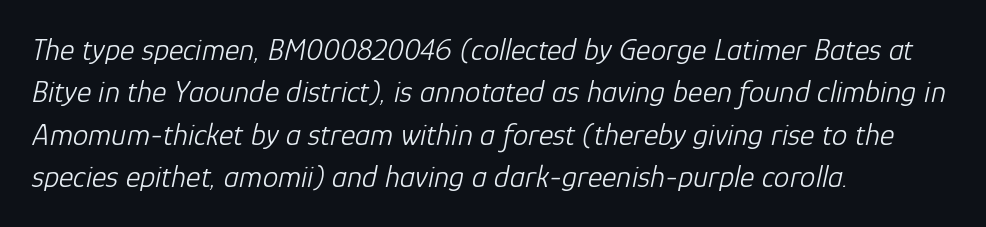
The image shows 31 px light type, italic (leaning right); set left-aligned, normal line spacing (1.37x), normal letter spacing, not underlined; low stroke contrast and a medium x-height.
